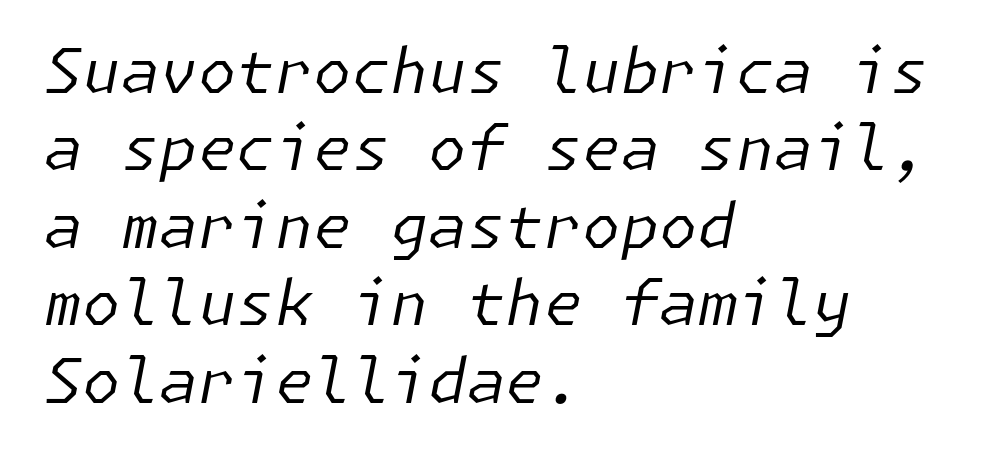
No letter is thick-stroked: the sample isn't bold. The passage shown is not underscored anywhere. The rendering uses a moderate line-height, typical for paragraphs. No extra tracking has been applied to these lines. Alignment: flush left.
